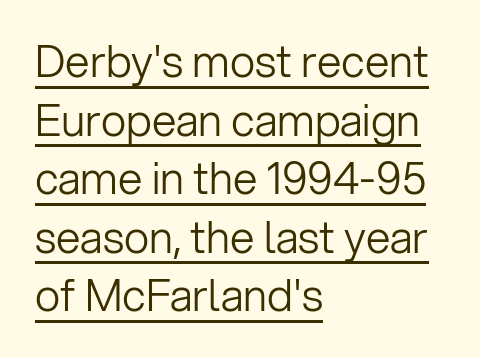
Q: Is the text bold? A: No.
Q: Is the text italic (slanted)? A: No, it is upright.
Q: Is the typeface a serif or a sans-serif typeface? A: Sans-serif.
Q: Is the text underlined? A: Yes.
Q: How is the paragraph aligned? A: Left-aligned.
Q: Is the spacing between letters normal or unusually wide? A: Normal.
Q: Is the spacing between lines tight, normal or loose? A: Normal.
Q: Width (condensed, normal, or wide)? A: Normal.
Q: Stroke contrast? A: Low.
Q: x-height? A: Medium.
Q: Monospaced? A: No.
